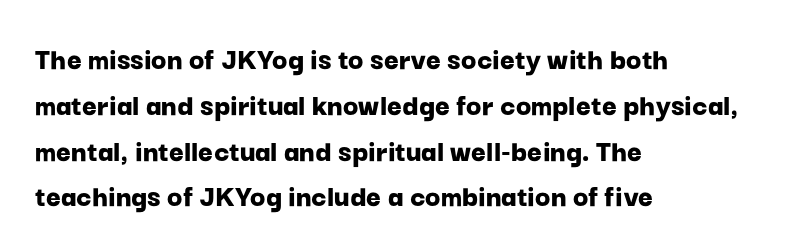
Reading down the block, your eye returns to a fixed left position each line. What stands out about the letter spacing? Nothing — it is the standard amount. The string is rendered with underlining switched off. A typesetter would mark this as roman, not italic.
